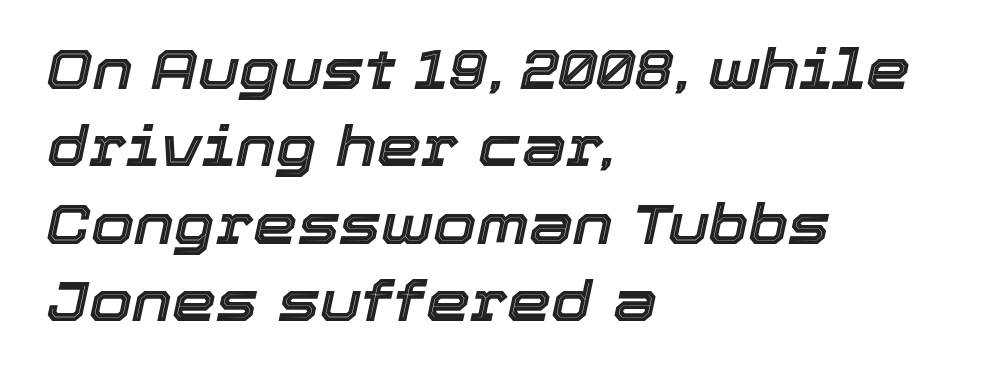
The image shows 56 px text type, italic (leaning right); set left-aligned, normal line spacing (1.38x), normal letter spacing, not underlined; a medium x-height.
